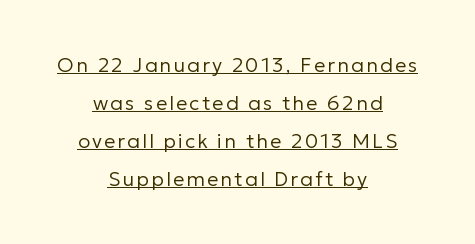
Leading: increased. Teacher's note: observe the equal gaps on both sides — that is centered alignment. Compared with undecorated copy, this sample adds a rule below the words. Is this a heavy cut? Hardly; it is regular or lighter. Is there any slant? The stems are plumb.
